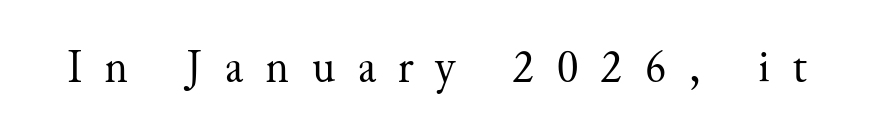
Q: Is the text bold? A: No.
Q: Is the text italic (slanted)? A: No, it is upright.
Q: Is the typeface a serif or a sans-serif typeface? A: Serif.
Q: Is the text underlined? A: No.
Q: Is the spacing between letters normal or unusually wide? A: Unusually wide.
Q: Width (condensed, normal, or wide)? A: Normal.
Q: Stroke contrast? A: Medium.
Q: x-height? A: Small.
Q: Monospaced? A: No.
